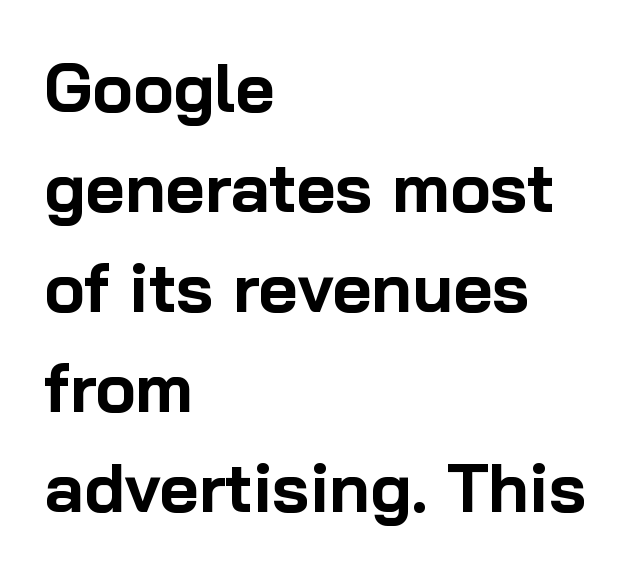
Q: Is the text bold? A: Yes.
Q: Is the text italic (slanted)? A: No, it is upright.
Q: Is the typeface a serif or a sans-serif typeface? A: Sans-serif.
Q: Is the text underlined? A: No.
Q: How is the paragraph aligned? A: Left-aligned.
Q: Is the spacing between letters normal or unusually wide? A: Normal.
Q: Is the spacing between lines tight, normal or loose? A: Normal.
Q: Width (condensed, normal, or wide)? A: Normal.
Q: Stroke contrast? A: Low.
Q: x-height? A: Medium.
Q: Monospaced? A: No.
